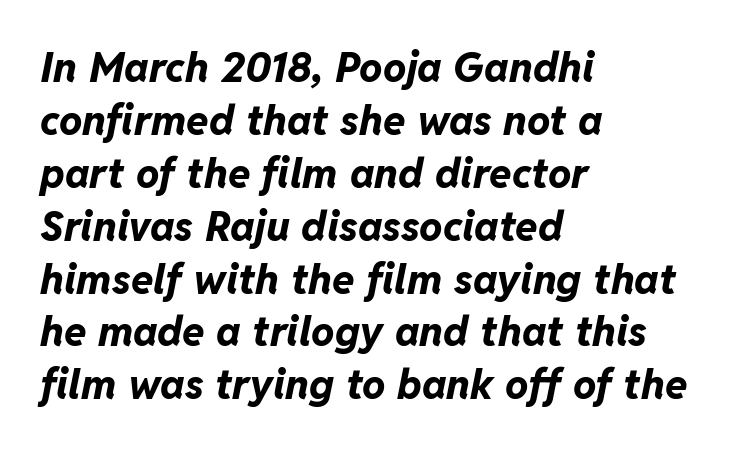
{"italic": "yes", "lean": "right", "slant_degrees": 11, "bold": "yes", "weight": "bold", "width": "normal", "stroke_contrast": "low", "x_height": "medium", "monospaced": "no", "underline": "no", "align": "left", "line_spacing": "normal", "line_spacing_ratio": 1.29, "letter_spacing": "normal", "letter_spacing_em": 0.0, "glyph_px": 41}
